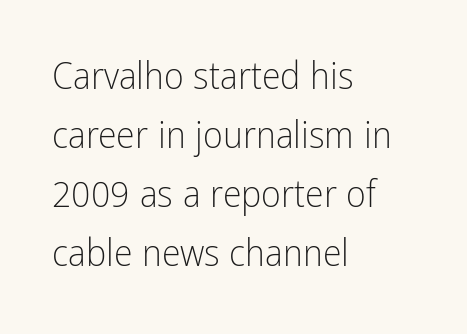
{"serif": "no", "italic": "no", "bold": "no", "weight": "light", "width": "condensed", "stroke_contrast": "low", "x_height": "medium", "monospaced": "no", "underline": "no", "align": "left", "line_spacing": "normal", "line_spacing_ratio": 1.55, "letter_spacing": "normal", "letter_spacing_em": 0.0, "glyph_px": 38}
